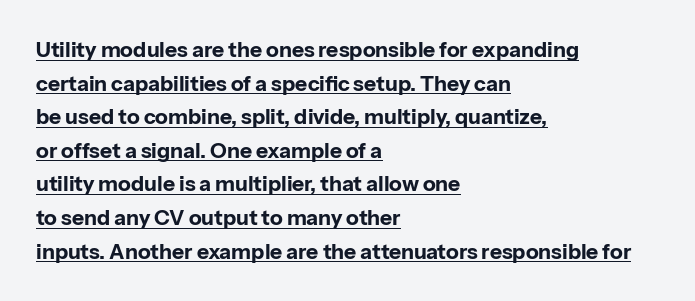
Q: Is the text bold? A: Yes.
Q: Is the text italic (slanted)? A: No, it is upright.
Q: Is the text underlined? A: Yes.
Q: How is the paragraph aligned? A: Left-aligned.
Q: Is the spacing between letters normal or unusually wide? A: Normal.
Q: Is the spacing between lines tight, normal or loose? A: Normal.
